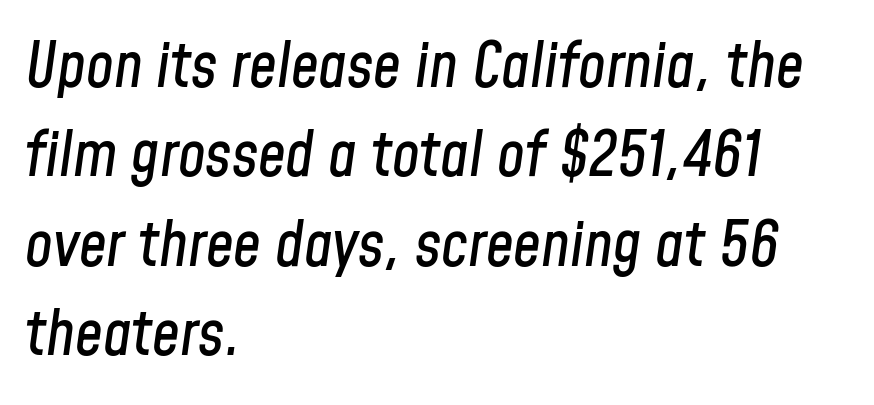
An italicized treatment has been applied to the whole sample. Think of a printed novel: that variable character pitch is what you see here. Nobody drew a line under any word here. Normally led — the rows are evenly, conventionally spaced. Layout note: lines flush left. Standard letterfit; no display-style spreading of the glyphs.
